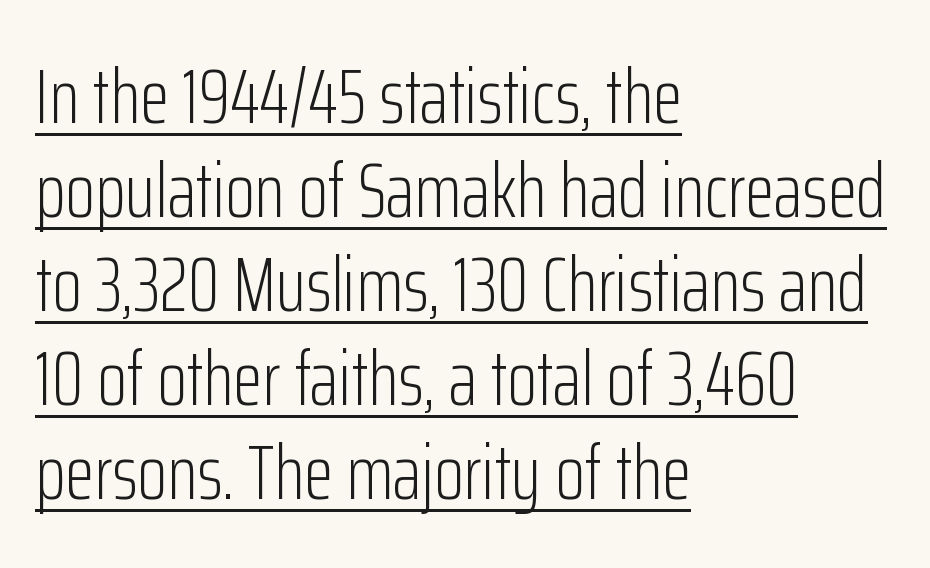
The compositor pushed each line to the left boundary. A baseline rule has been typeset under these characters. The passage shown is typed in a proportional face where columns would drift. The rendering keeps characters at their native spacing.
